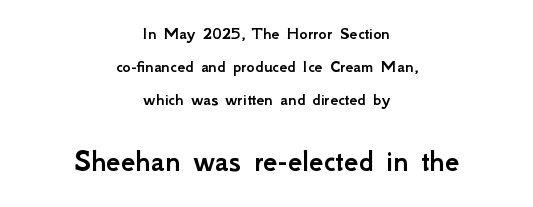
Q: Is the text italic (slanted)? A: No, it is upright.
Q: Is the typeface a serif or a sans-serif typeface? A: Sans-serif.
Q: Is the text underlined? A: No.
Q: How is the paragraph aligned? A: Centered.
Q: Is the spacing between letters normal or unusually wide? A: Normal.
Q: Which block of text is set in a larger size, the first (top) or the second (bottom)? A: The second (bottom) one.
Q: Width (condensed, normal, or wide)? A: Normal.
Q: Stroke contrast? A: Low.
Q: x-height? A: Small.
Q: Monospaced? A: No.
